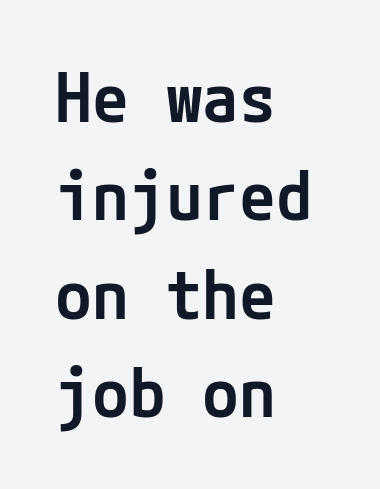
Q: Is the text bold? A: Semi-bold.
Q: Is the text italic (slanted)? A: No, it is upright.
Q: Is the typeface a serif or a sans-serif typeface? A: Sans-serif.
Q: Is the text underlined? A: No.
Q: How is the paragraph aligned? A: Left-aligned.
Q: Is the spacing between letters normal or unusually wide? A: Normal.
Q: Is the spacing between lines tight, normal or loose? A: Normal.
Q: Width (condensed, normal, or wide)? A: Normal.
Q: Stroke contrast? A: Low.
Q: x-height? A: Medium.
